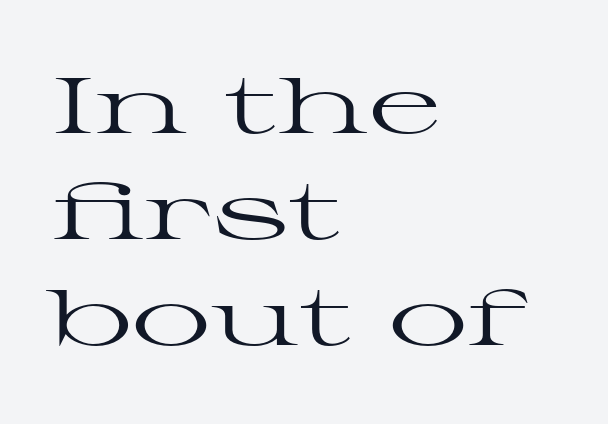
The image shows 79 px regular-weight, wide serif type, upright; set left-aligned, normal line spacing (1.34x), normal letter spacing, not underlined; high stroke contrast and a medium x-height.
